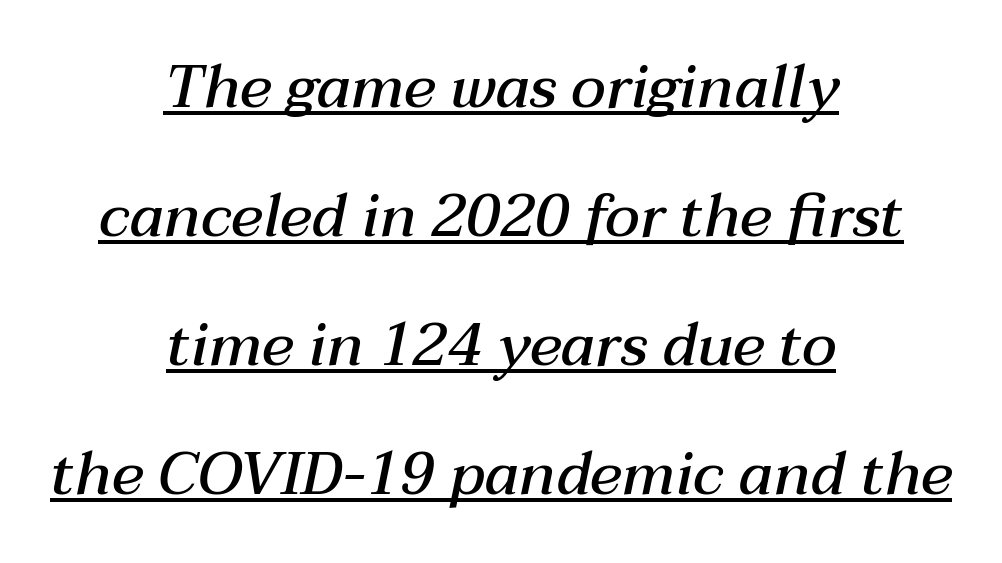
Q: Is the text bold? A: Semi-bold.
Q: Is the text italic (slanted)? A: Yes, it leans right by about 12 degrees.
Q: Is the text underlined? A: Yes.
Q: How is the paragraph aligned? A: Centered.
Q: Is the spacing between letters normal or unusually wide? A: Normal.
Q: Is the spacing between lines tight, normal or loose? A: Loose.
Q: Width (condensed, normal, or wide)? A: Normal.
Q: Stroke contrast? A: Medium.
Q: x-height? A: Medium.
Q: Monospaced? A: No.
